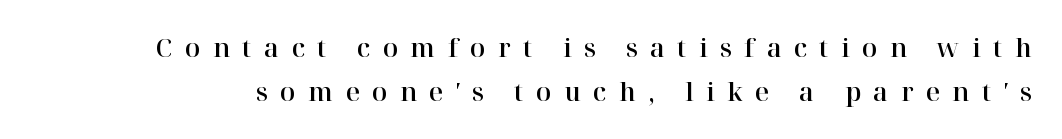
Q: Is the text italic (slanted)? A: No, it is upright.
Q: Is the text underlined? A: No.
Q: Is the spacing between letters normal or unusually wide? A: Unusually wide.
